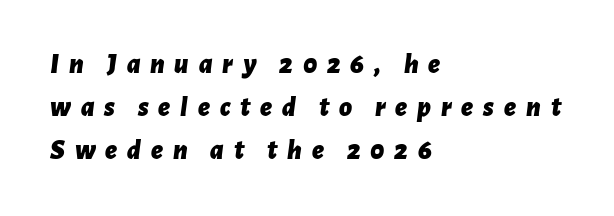
Q: Is the text bold? A: Yes.
Q: Is the text italic (slanted)? A: Yes, it leans right by about 7 degrees.
Q: Is the text underlined? A: No.
Q: How is the paragraph aligned? A: Left-aligned.
Q: Is the spacing between letters normal or unusually wide? A: Unusually wide.
Q: Is the spacing between lines tight, normal or loose? A: Normal.
Q: Width (condensed, normal, or wide)? A: Normal.
Q: Stroke contrast? A: Low.
Q: x-height? A: Medium.
Q: Monospaced? A: No.
